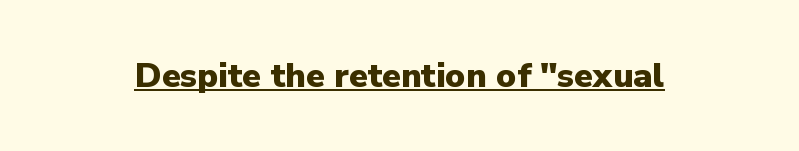
The image shows 34 px heavy sans-serif type, upright; set normal letter spacing, underlined; low stroke contrast and a medium x-height.
